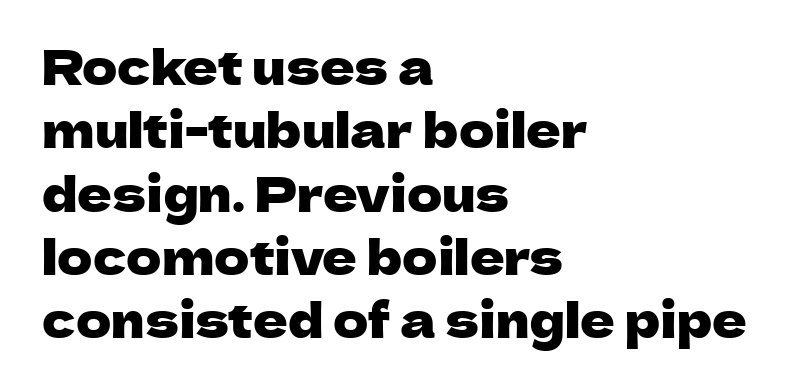
The passage shown is typed in a proportional face where columns would drift. Each new line begins a customary step beneath the previous one. Bare-footed words on every line. Look at the tracking — it's just the regular setting, nothing added. The font family rendered here belongs to the sans-serif group. Every stem runs plumb, perpendicular to the baseline.
